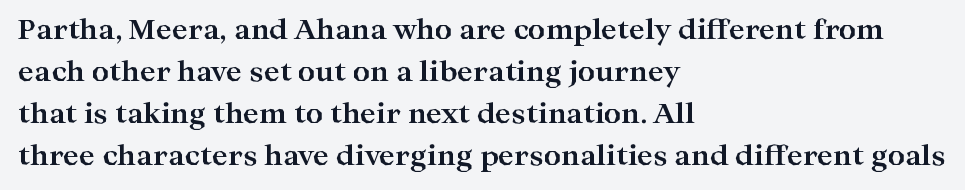
{"italic": "no", "bold": "yes", "underline": "no", "align": "left", "line_spacing": "normal", "line_spacing_ratio": 1.55, "letter_spacing": "normal", "letter_spacing_em": 0.0, "glyph_px": 27}
